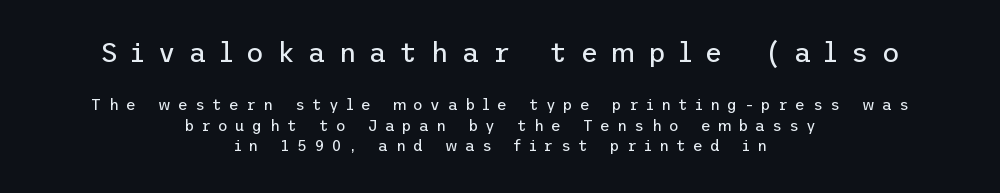
The image shows 27 px text type, upright; set centered, normal line spacing (1.38x), unusually wide letter spacing (+0.49 em), not underlined; the first (top) block is 1.8x larger.
